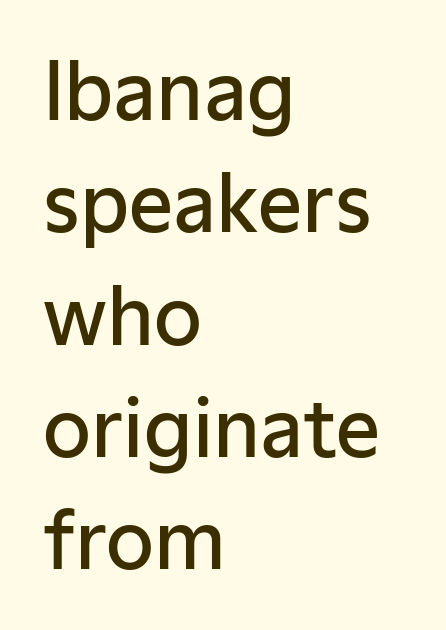
{"serif": "no", "italic": "no", "bold": "semi", "weight": "semibold", "width": "normal", "stroke_contrast": "low", "x_height": "medium", "monospaced": "no", "underline": "no", "align": "left", "line_spacing": "normal", "line_spacing_ratio": 1.44, "letter_spacing": "normal", "letter_spacing_em": 0.0, "glyph_px": 78}
